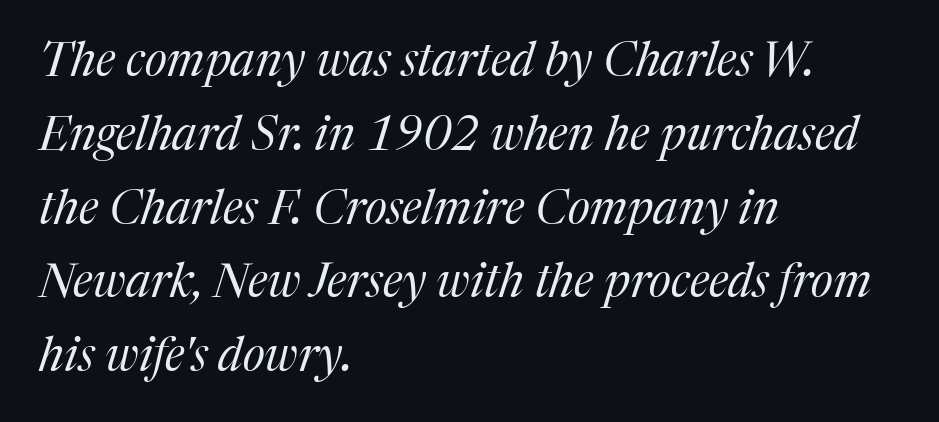
Type without underlining. Proportional: the letters do not fall into vertical columns. Honestly, the letter spacing is just normal — you wouldn't notice it. Students, observe: this is what conventionally led text looks like. These lines are set flush left with a ragged right edge. This sample uses an oblique cut, with every glyph tilted off the vertical.
